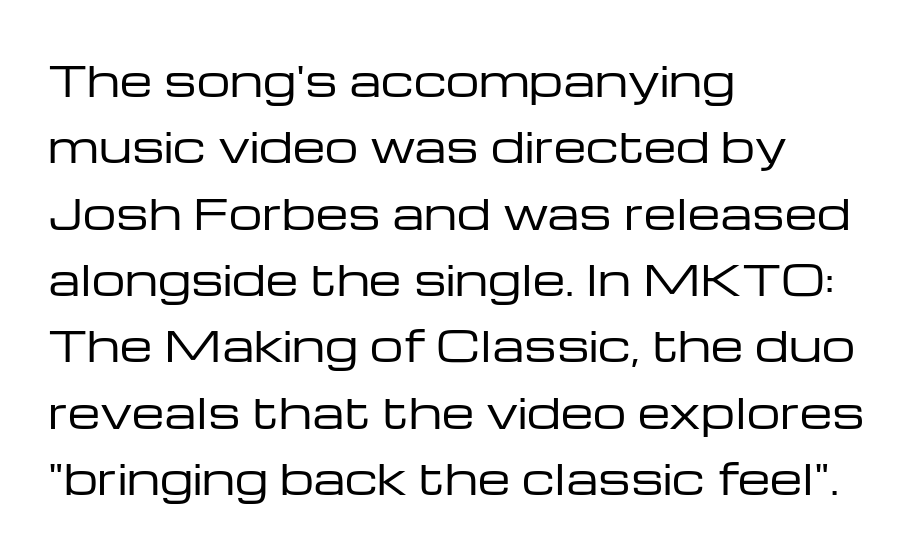
{"serif": "no", "italic": "no", "bold": "no", "weight": "regular", "width": "wide", "stroke_contrast": "low", "x_height": "medium", "monospaced": "no", "underline": "no", "align": "left", "line_spacing": "normal", "line_spacing_ratio": 1.58, "letter_spacing": "normal", "letter_spacing_em": 0.0, "glyph_px": 42}
